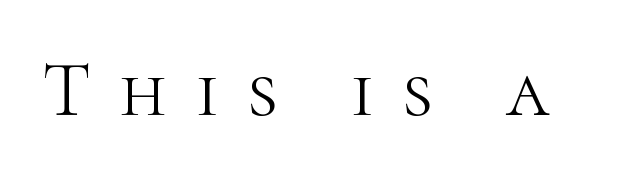
Weight: regular or lighter. You could only call the tracking loose — the letters float apart. The passage shown is typed in a proportional face where columns would drift. What kind of face is this? One with serifs.
